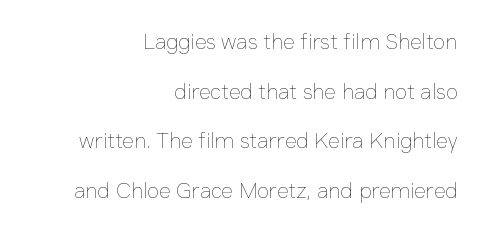
Q: Is the text bold? A: No.
Q: Is the text italic (slanted)? A: No, it is upright.
Q: Is the text underlined? A: No.
Q: How is the paragraph aligned? A: Right-aligned.
Q: Is the spacing between letters normal or unusually wide? A: Normal.
Q: Is the spacing between lines tight, normal or loose? A: Loose.
